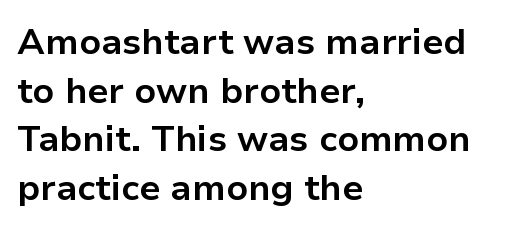
The image shows 36 px bold sans-serif type, upright; set left-aligned, normal line spacing (1.35x), normal letter spacing, not underlined; low stroke contrast and a medium x-height.
